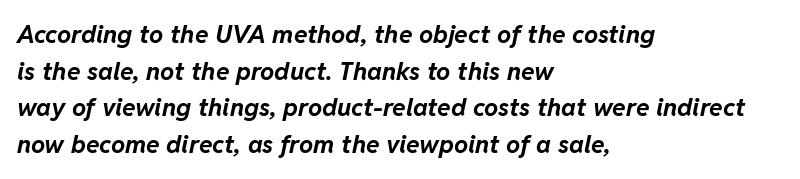
The text carries the slant typical of an italic or oblique font. The face used here is rendered with its standard letterfit. The gap between lines stays unmarked. The text block is weighted toward the left margin, trailing off unevenly rightward. Weight check: bold — yes, fully. Honestly, the row spacing looks completely unremarkable.
